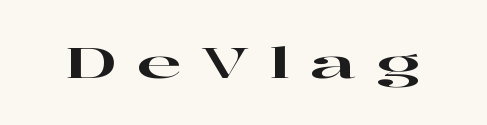
{"serif": "yes", "italic": "no", "width": "wide", "stroke_contrast": "high", "x_height": "medium", "monospaced": "no", "underline": "no", "letter_spacing": "wide", "letter_spacing_em": 0.47, "glyph_px": 42}
